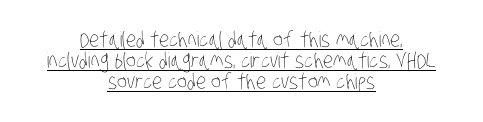
{"bold": "no", "underline": "yes", "align": "center", "line_spacing": "tight", "line_spacing_ratio": 0.99, "letter_spacing": "normal", "letter_spacing_em": 0.0, "glyph_px": 21}
